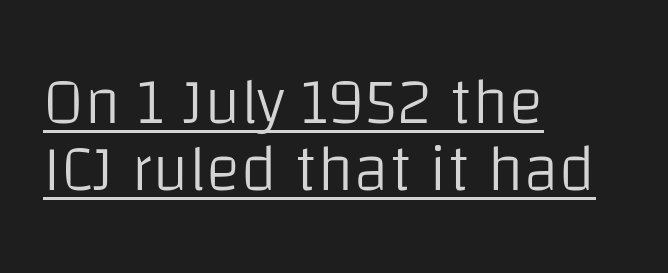
Q: Is the text bold? A: No.
Q: Is the text italic (slanted)? A: No, it is upright.
Q: Is the typeface a serif or a sans-serif typeface? A: Sans-serif.
Q: Is the text underlined? A: Yes.
Q: How is the paragraph aligned? A: Left-aligned.
Q: Is the spacing between letters normal or unusually wide? A: Normal.
Q: Is the spacing between lines tight, normal or loose? A: Tight.
Q: Width (condensed, normal, or wide)? A: Normal.
Q: Stroke contrast? A: Low.
Q: x-height? A: Large.
Q: Monospaced? A: No.
